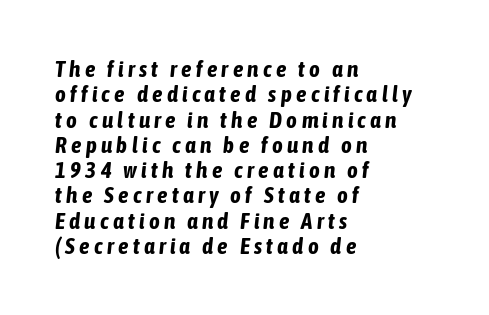
Q: Is the text bold? A: Yes.
Q: Is the text italic (slanted)? A: Yes, it leans right by about 6 degrees.
Q: Is the text underlined? A: No.
Q: How is the paragraph aligned? A: Left-aligned.
Q: Is the spacing between lines tight, normal or loose? A: Tight.
